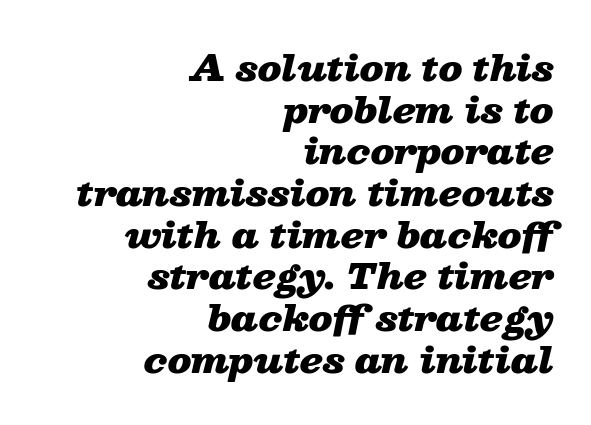
The image shows 35 px heavy, wide type, italic (leaning right); set right-aligned, line spacing 1.19x, normal letter spacing, not underlined; low stroke contrast and a medium x-height.
